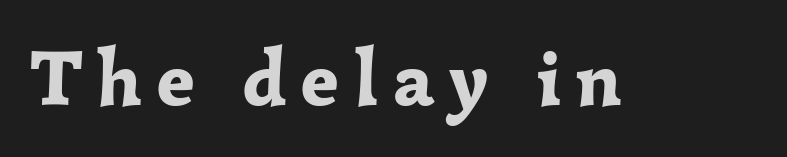
The image shows 79 px bold serif type, upright; set not underlined; low stroke contrast and a medium x-height.
